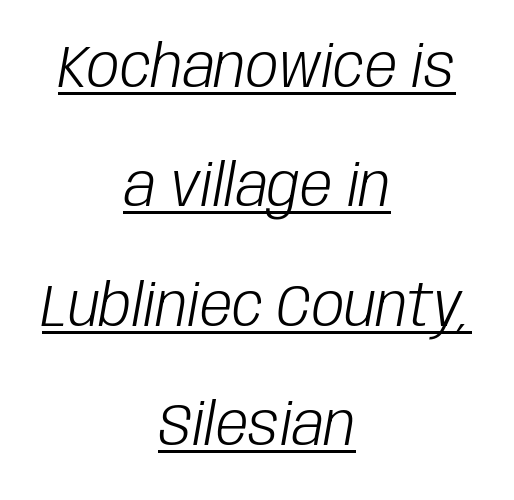
This sample has the flowing, uneven cadence of proportional lettering. Default kerning and tracking; the words read as compact shapes. Rendered with sloped, italic letterforms. The passage shown is underscored from start to finish.
